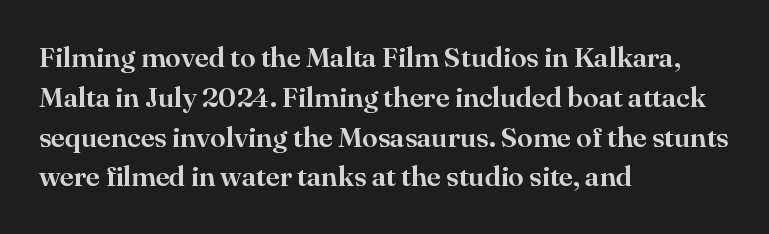
{"serif": "yes", "italic": "no", "width": "normal", "stroke_contrast": "high", "x_height": "small", "monospaced": "no", "underline": "no", "align": "left", "line_spacing": "normal", "line_spacing_ratio": 1.42, "letter_spacing": "normal", "letter_spacing_em": 0.0, "glyph_px": 28}
